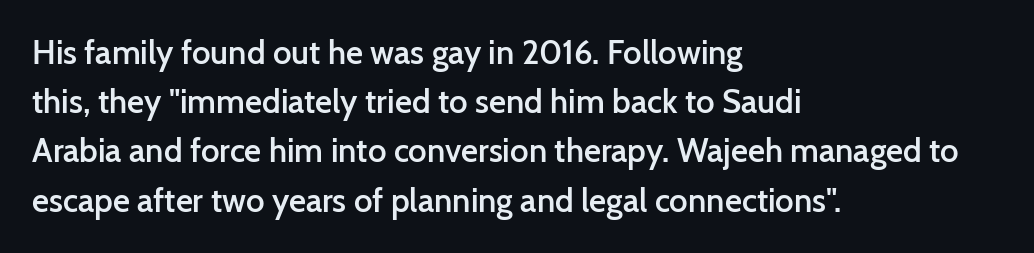
{"serif": "no", "italic": "no", "bold": "semi", "weight": "semibold", "width": "normal", "stroke_contrast": "low", "x_height": "medium", "monospaced": "no", "underline": "no", "align": "left", "line_spacing": "normal", "line_spacing_ratio": 1.49, "letter_spacing": "normal", "letter_spacing_em": 0.0, "glyph_px": 33}
